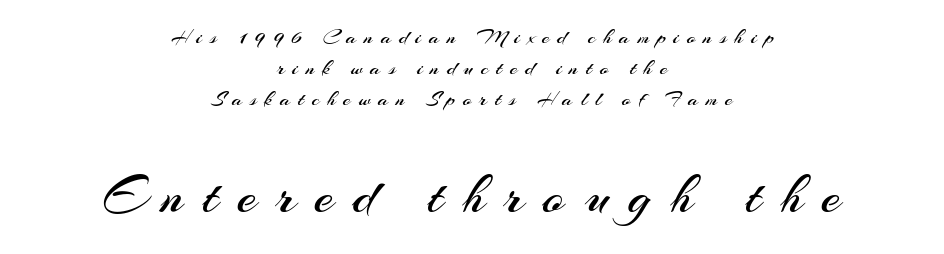
{"serif": "no", "bold": "no", "weight": "regular", "width": "normal", "stroke_contrast": "medium", "x_height": "small", "monospaced": "no", "underline": "no", "align": "center", "line_spacing": "normal", "line_spacing_ratio": 1.42, "letter_spacing": "wide", "letter_spacing_em": 0.35, "larger_block": "second", "size_ratio": 2.5, "glyph_px": 55}
